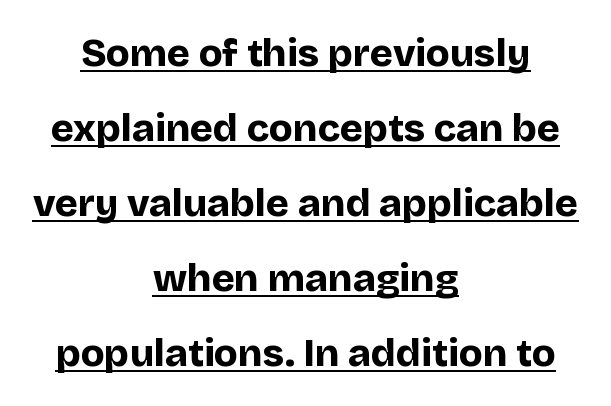
Q: Is the text bold? A: Yes.
Q: Is the text italic (slanted)? A: No, it is upright.
Q: Is the typeface a serif or a sans-serif typeface? A: Sans-serif.
Q: Is the text underlined? A: Yes.
Q: How is the paragraph aligned? A: Centered.
Q: Is the spacing between letters normal or unusually wide? A: Normal.
Q: Is the spacing between lines tight, normal or loose? A: Loose.
Q: Width (condensed, normal, or wide)? A: Normal.
Q: Stroke contrast? A: Low.
Q: x-height? A: Large.
Q: Monospaced? A: No.
